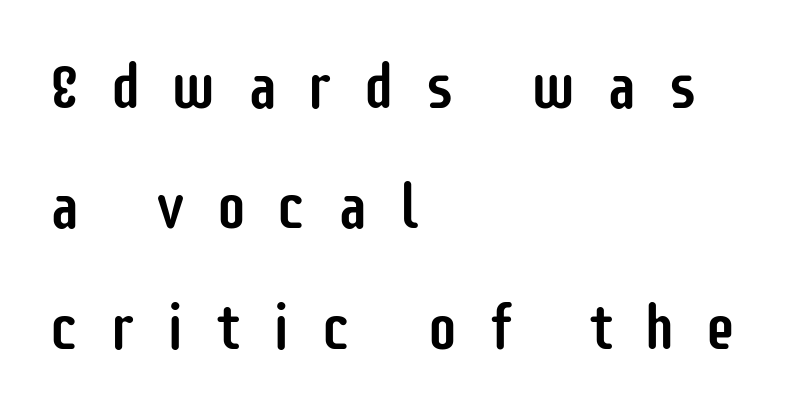
The image shows 62 px condensed sans-serif type, upright; set left-aligned, loose line spacing (1.94x), unusually wide letter spacing (+0.48 em), not underlined; low stroke contrast and a large x-height.
